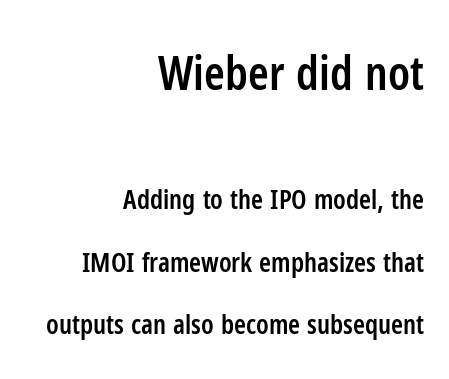
The image shows 47 px semibold, condensed sans-serif type, upright; set right-aligned, loose line spacing (2.31x), normal letter spacing, not underlined; the first (top) block is 1.74x larger; low stroke contrast and a medium x-height.
